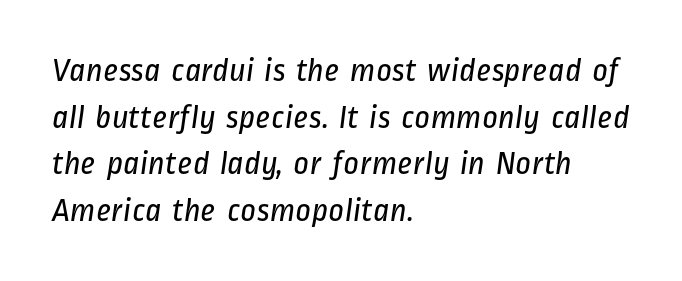
Spacing verdict: proportional, widths tailored to each character. Is this a heavy cut? Hardly; it is regular or lighter. The passage shown is not underscored anywhere. Reading down the block, your eye returns to a fixed left position each line. Typographically, this falls in the sans-serif category.
